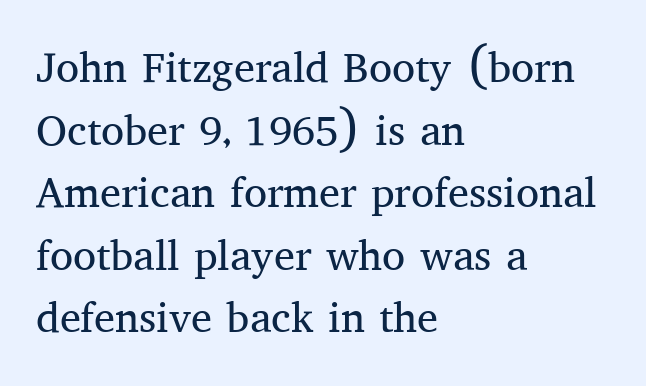
The gaps between neighbouring characters are ordinary and unremarkable. In terms of posture, this sample is upright. Letters have the restrained weight of plain body copy at most. The passage shown is typed in a proportional face where columns would drift. What kind of face is this? One with serifs.
